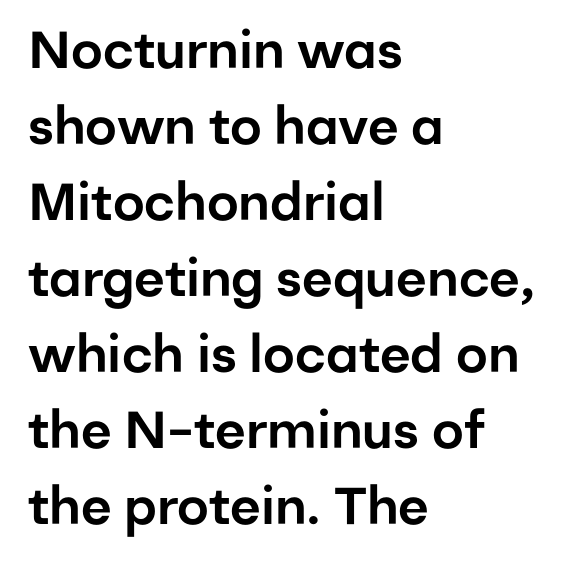
{"serif": "no", "italic": "no", "width": "normal", "stroke_contrast": "low", "x_height": "medium", "monospaced": "no", "underline": "no", "align": "left", "line_spacing": "normal", "line_spacing_ratio": 1.46, "letter_spacing": "normal", "letter_spacing_em": 0.0, "glyph_px": 52}
